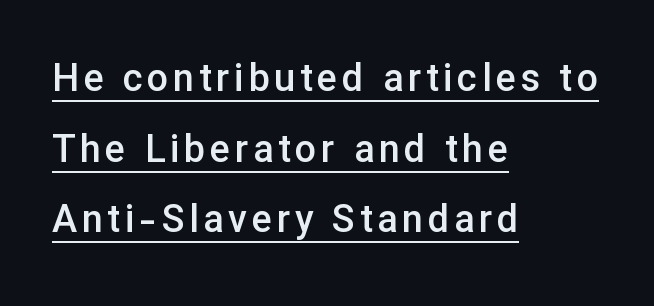
{"serif": "no", "italic": "no", "bold": "semi", "weight": "semibold", "width": "normal", "stroke_contrast": "low", "x_height": "medium", "monospaced": "no", "underline": "yes", "align": "left", "line_spacing_ratio": 1.86, "glyph_px": 38}
